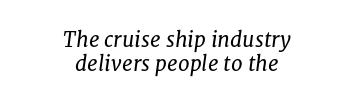
Q: Is the text bold? A: No.
Q: Is the text italic (slanted)? A: Yes, it leans right by about 8 degrees.
Q: Is the text underlined? A: No.
Q: How is the paragraph aligned? A: Centered.
Q: Is the spacing between letters normal or unusually wide? A: Normal.
Q: Is the spacing between lines tight, normal or loose? A: Tight.
